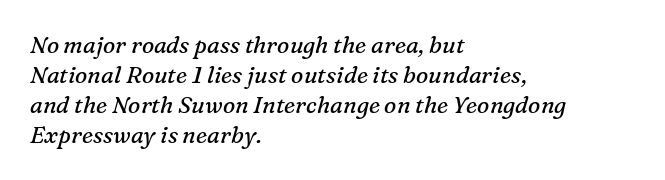
The image shows 23 px text type, italic (leaning right); set left-aligned, normal line spacing (1.31x), normal letter spacing, not underlined.
